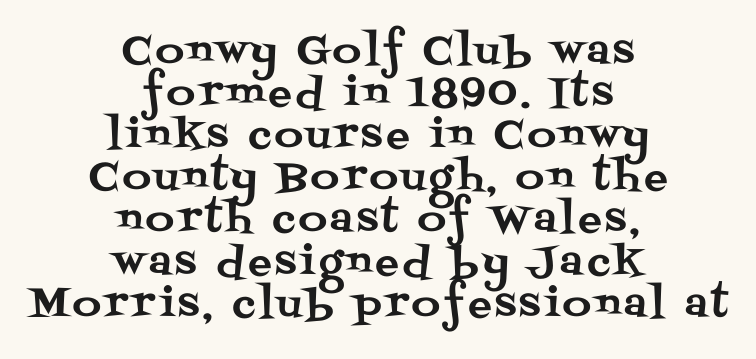
The designer went with a serif here, giving each stem small feet. You can tell it's not italic because the verticals are truly vertical. The vertical gap from one line to the next is small. This sample has the flowing, uneven cadence of proportional lettering. Words float on clear page, feet unadorned. Each line is balanced around a shared central axis.
